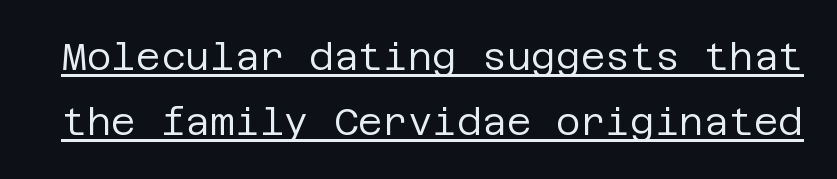
The specimen includes a rule beneath the text block's lines. This sample uses plain, unmodified letter spacing. The characters are drawn with everyday or finer stroke widths. Upright lettering throughout.
